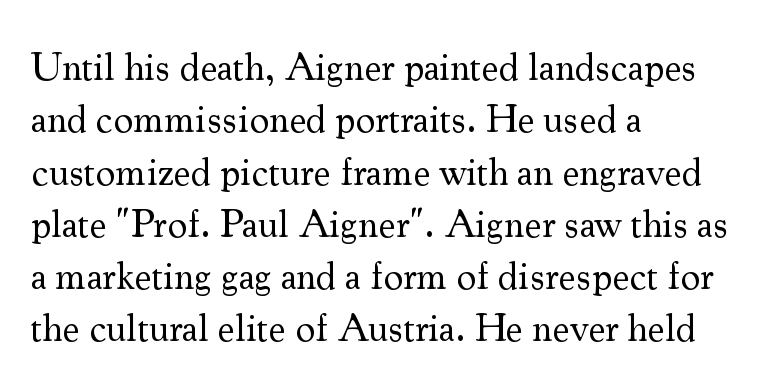
{"serif": "yes", "italic": "no", "bold": "no", "weight": "regular", "width": "normal", "stroke_contrast": "medium", "x_height": "small", "monospaced": "no", "underline": "no", "align": "left", "line_spacing": "normal", "line_spacing_ratio": 1.34, "letter_spacing": "normal", "letter_spacing_em": 0.0, "glyph_px": 39}
